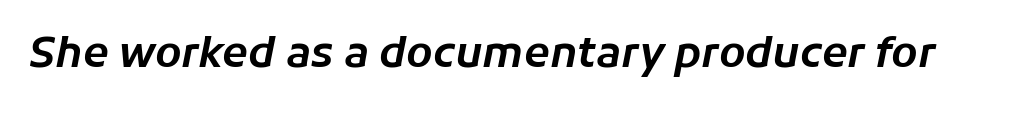
The image shows 42 px text type, italic (leaning right); set normal letter spacing, not underlined; low stroke contrast and a medium x-height.
